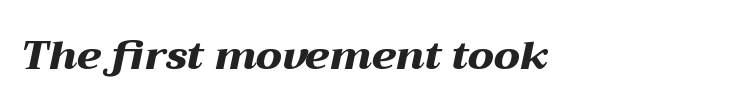
{"italic": "yes", "lean": "right", "slant_degrees": 12, "bold": "yes", "weight": "heavy", "width": "wide", "stroke_contrast": "medium", "x_height": "medium", "monospaced": "no", "underline": "no", "align": "left", "letter_spacing": "normal", "letter_spacing_em": 0.0, "glyph_px": 40}
